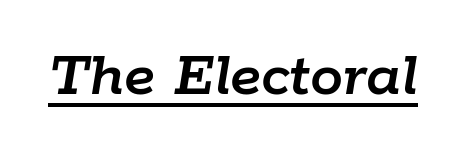
{"italic": "yes", "lean": "right", "slant_degrees": 9, "width": "normal", "stroke_contrast": "low", "x_height": "medium", "monospaced": "no", "underline": "yes", "letter_spacing": "normal", "letter_spacing_em": 0.0, "glyph_px": 66}
